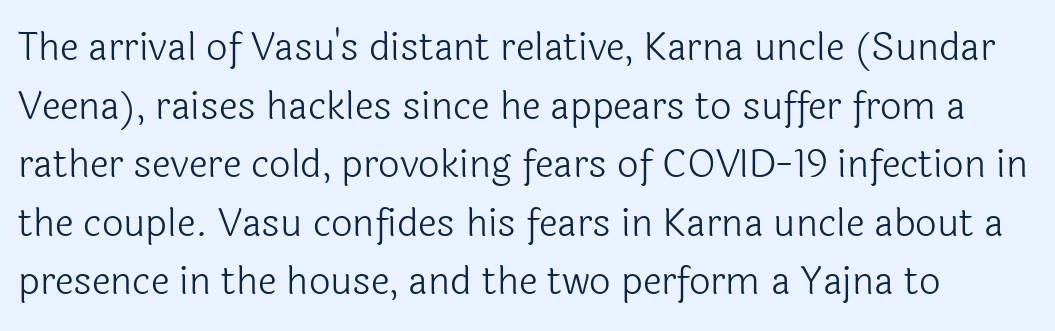
Q: Is the text bold? A: No.
Q: Is the text italic (slanted)? A: No, it is upright.
Q: Is the typeface a serif or a sans-serif typeface? A: Sans-serif.
Q: Is the text underlined? A: No.
Q: Is the spacing between letters normal or unusually wide? A: Normal.
Q: Is the spacing between lines tight, normal or loose? A: Normal.
Q: Width (condensed, normal, or wide)? A: Normal.
Q: x-height? A: Medium.
Q: Monospaced? A: No.
